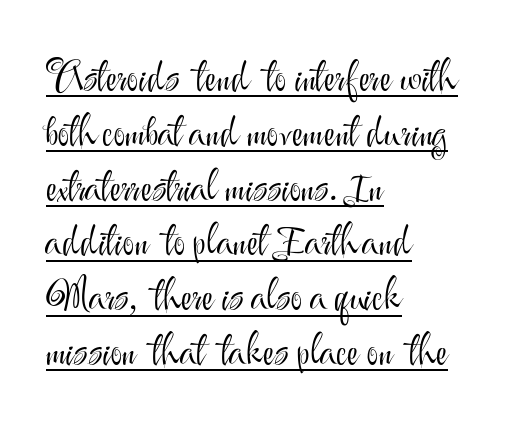
Alignment: flush left. No letter is thick-stroked: the sample isn't bold. Regarding leading, the lines here are spaced in the standard way. Inter-character spacing is left at the font's built-in metrics. The sample's only ornament is a line tracing under the words.
